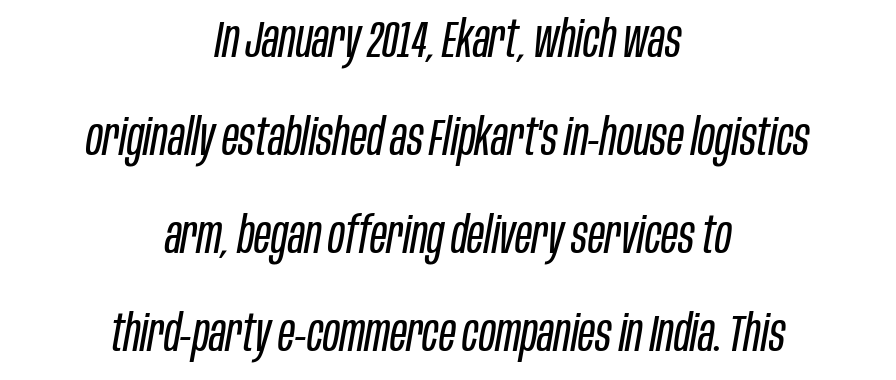
Looks like regular typesetting: each glyph gets only the width it needs. The glyphs are unaccompanied by any horizontal stroke below them. How would I describe the line gaps? Wide and relaxed. Heaviness? Minimal to ordinary, like unemphasized prose.
